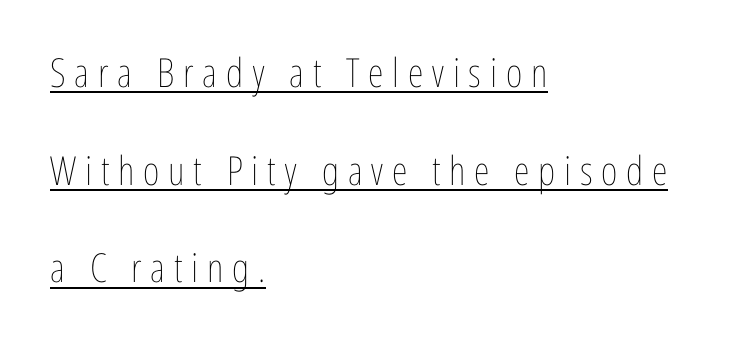
This sample has the flowing, uneven cadence of proportional lettering. Stems and bowls with no extra thickness — not bold. These lines stand farther apart than default settings would place them. Caption: expanded tracking, letters set apart.
